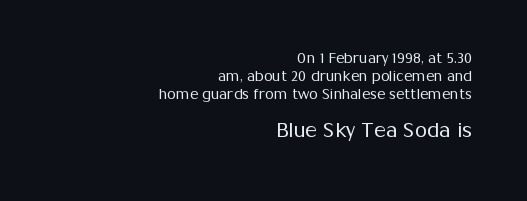
{"italic": "no", "bold": "no", "underline": "no", "align": "right", "line_spacing": "normal", "line_spacing_ratio": 1.28, "letter_spacing": "normal", "letter_spacing_em": 0.0, "larger_block": "second", "size_ratio": 1.43, "glyph_px": 20}
